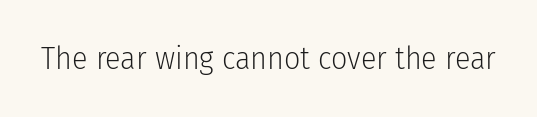
The image shows 32 px light, condensed sans-serif type, upright; set normal letter spacing, not underlined; low stroke contrast and a medium x-height.
